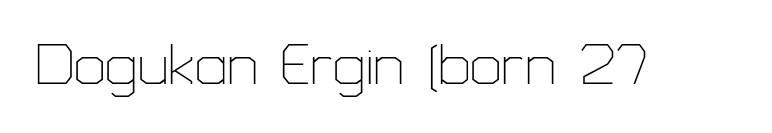
The gap between lines stays unmarked. Posture: vertical. Does the type have serifs? No, each stem ends abruptly. Note the varied advance widths — an 'i' is clearly narrower than an 'm'. The letters look calm and open, with moderate or lighter stems. Here the glyphs are tracked normally, forming tight word shapes.
